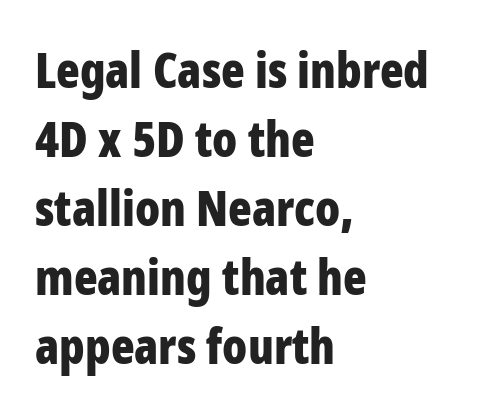
Q: Is the text bold? A: Yes.
Q: Is the text italic (slanted)? A: No, it is upright.
Q: Is the typeface a serif or a sans-serif typeface? A: Sans-serif.
Q: Is the text underlined? A: No.
Q: How is the paragraph aligned? A: Left-aligned.
Q: Is the spacing between letters normal or unusually wide? A: Normal.
Q: Is the spacing between lines tight, normal or loose? A: Normal.
Q: Width (condensed, normal, or wide)? A: Condensed.
Q: Stroke contrast? A: Low.
Q: x-height? A: Medium.
Q: Monospaced? A: No.
